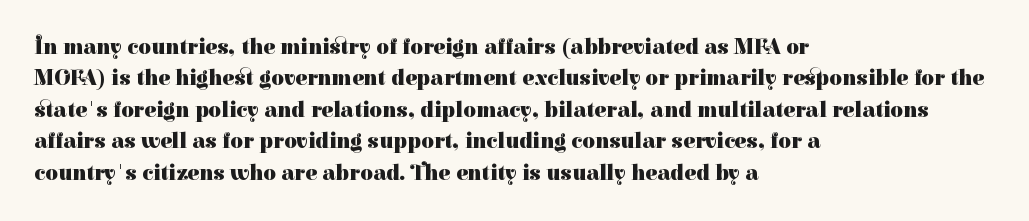
Q: Is the text bold? A: Yes.
Q: Is the text italic (slanted)? A: No, it is upright.
Q: Is the text underlined? A: No.
Q: How is the paragraph aligned? A: Left-aligned.
Q: Is the spacing between letters normal or unusually wide? A: Normal.
Q: Is the spacing between lines tight, normal or loose? A: Normal.
